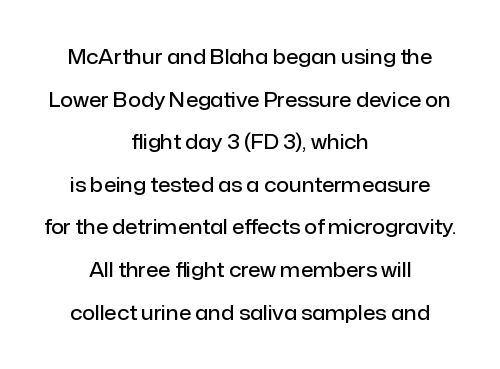
The image shows 20 px text type, upright; set centered, loose line spacing (2.13x), normal letter spacing, not underlined.
